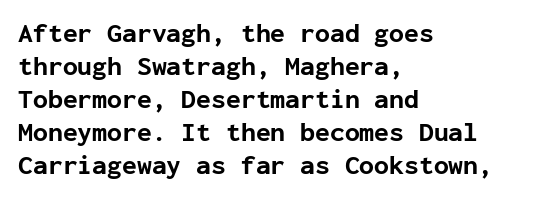
Q: Is the text bold? A: Yes.
Q: Is the text italic (slanted)? A: No, it is upright.
Q: Is the text underlined? A: No.
Q: How is the paragraph aligned? A: Left-aligned.
Q: Is the spacing between letters normal or unusually wide? A: Normal.
